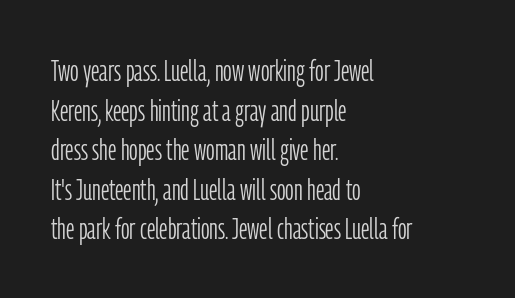
Q: Is the text bold? A: No.
Q: Is the text italic (slanted)? A: No, it is upright.
Q: Is the typeface a serif or a sans-serif typeface? A: Sans-serif.
Q: Is the text underlined? A: No.
Q: How is the paragraph aligned? A: Left-aligned.
Q: Is the spacing between letters normal or unusually wide? A: Normal.
Q: Is the spacing between lines tight, normal or loose? A: Normal.
Q: Width (condensed, normal, or wide)? A: Condensed.
Q: Stroke contrast? A: Low.
Q: x-height? A: Medium.
Q: Monospaced? A: No.
